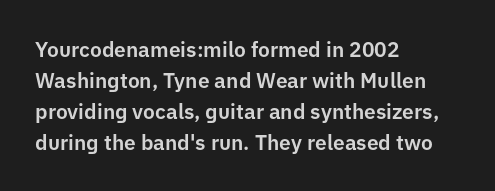
Q: Is the text italic (slanted)? A: No, it is upright.
Q: Is the text underlined? A: No.
Q: How is the paragraph aligned? A: Left-aligned.
Q: Is the spacing between letters normal or unusually wide? A: Normal.
Q: Is the spacing between lines tight, normal or loose? A: Normal.
